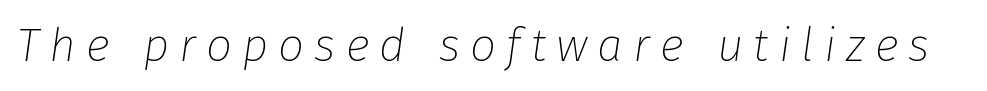
The image shows 46 px thin type, italic (leaning right); set unusually wide letter spacing (+0.22 em), not underlined; low stroke contrast and a medium x-height.
